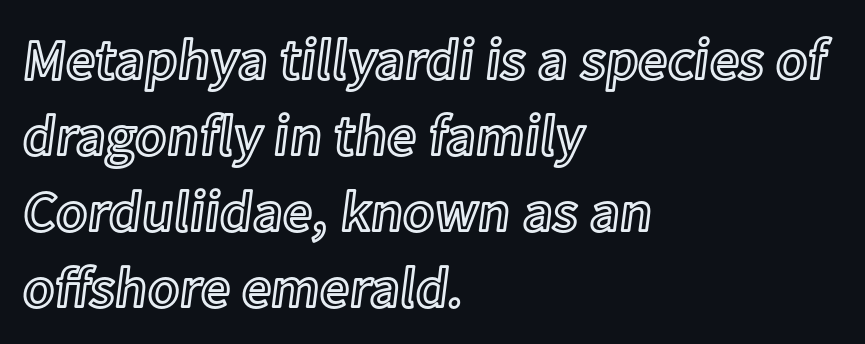
The image shows 58 px text type; set left-aligned, normal line spacing (1.31x), normal letter spacing, not underlined; a medium x-height.
